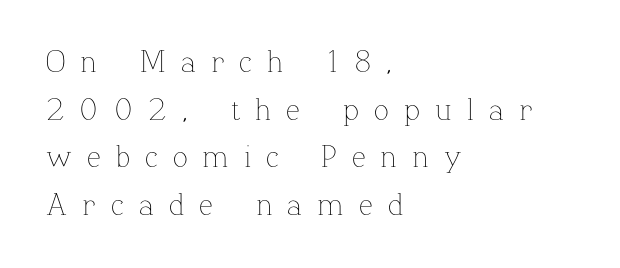
{"italic": "no", "bold": "no", "weight": "thin", "width": "normal", "stroke_contrast": "low", "x_height": "medium", "monospaced": "no", "underline": "no", "align": "left", "line_spacing": "normal", "line_spacing_ratio": 1.54, "letter_spacing": "wide", "letter_spacing_em": 0.49, "glyph_px": 31}
